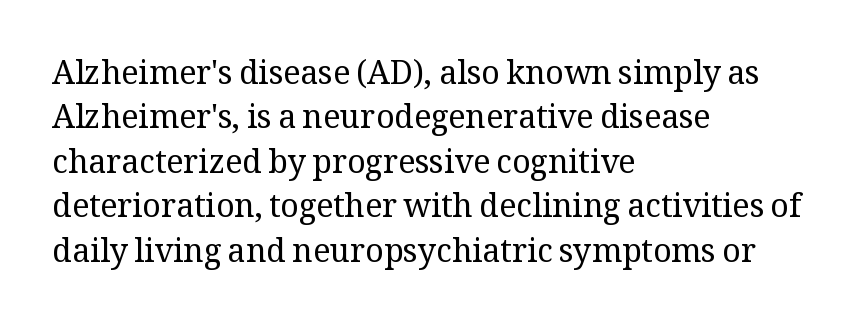
{"serif": "yes", "italic": "no", "bold": "no", "weight": "regular", "width": "normal", "stroke_contrast": "medium", "x_height": "medium", "monospaced": "no", "underline": "no", "align": "left", "line_spacing": "normal", "line_spacing_ratio": 1.39, "letter_spacing": "normal", "letter_spacing_em": 0.0, "glyph_px": 32}
